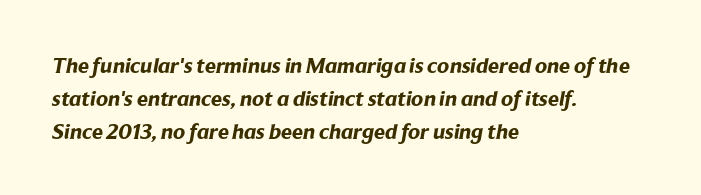
The image shows 22 px bold type; set left-aligned, normal line spacing (1.49x), normal letter spacing, not underlined.
